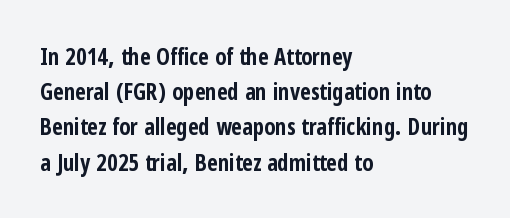
The image shows 23 px bold type, upright; set left-aligned, normal line spacing (1.53x), normal letter spacing, not underlined.
